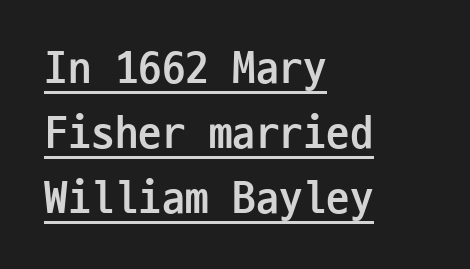
Q: Is the text bold? A: Yes.
Q: Is the text italic (slanted)? A: No, it is upright.
Q: Is the typeface a serif or a sans-serif typeface? A: Sans-serif.
Q: Is the text underlined? A: Yes.
Q: How is the paragraph aligned? A: Left-aligned.
Q: Is the spacing between letters normal or unusually wide? A: Normal.
Q: Is the spacing between lines tight, normal or loose? A: Normal.
Q: Width (condensed, normal, or wide)? A: Condensed.
Q: Stroke contrast? A: Low.
Q: x-height? A: Medium.
Q: Monospaced? A: Yes.
